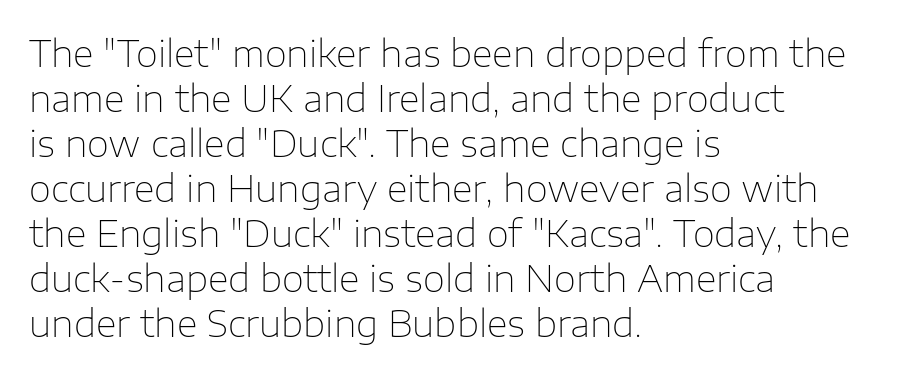
{"serif": "no", "italic": "no", "bold": "no", "weight": "thin", "width": "normal", "stroke_contrast": "low", "x_height": "medium", "monospaced": "no", "underline": "no", "align": "left", "line_spacing": "normal", "line_spacing_ratio": 1.25, "letter_spacing": "normal", "letter_spacing_em": 0.0, "glyph_px": 36}
